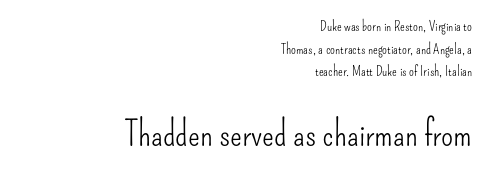
Q: Is the text bold? A: No.
Q: Is the text italic (slanted)? A: No, it is upright.
Q: Is the typeface a serif or a sans-serif typeface? A: Sans-serif.
Q: Is the text underlined? A: No.
Q: How is the paragraph aligned? A: Right-aligned.
Q: Is the spacing between letters normal or unusually wide? A: Normal.
Q: Is the spacing between lines tight, normal or loose? A: Normal.
Q: Which block of text is set in a larger size, the first (top) or the second (bottom)? A: The second (bottom) one.
Q: Width (condensed, normal, or wide)? A: Condensed.
Q: Stroke contrast? A: Low.
Q: x-height? A: Small.
Q: Monospaced? A: No.
